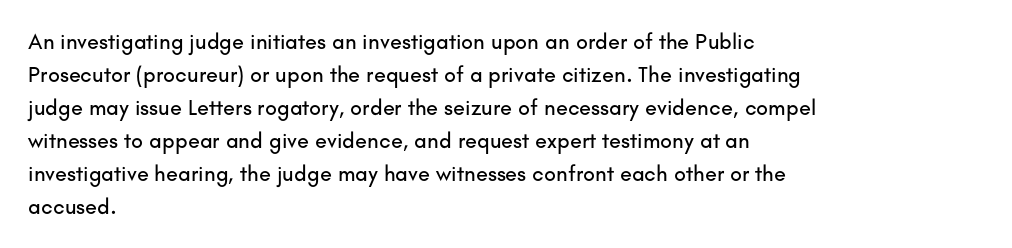
A clean baseline with only descenders dipping below it. Standard letterfit; no display-style spreading of the glyphs. Notice how descenders clear the ascenders below comfortably — that's standard leading. It's the straight-up-and-down kind of type. Does the copy run flush right? No — it runs flush left.
